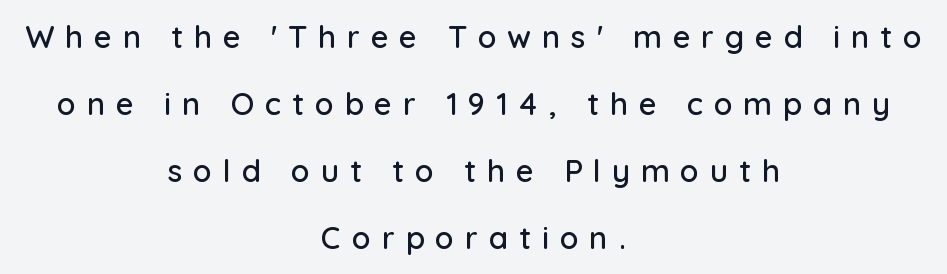
{"serif": "no", "italic": "no", "width": "normal", "stroke_contrast": "low", "x_height": "medium", "monospaced": "no", "underline": "no", "align": "center", "line_spacing": "loose", "line_spacing_ratio": 2.16, "letter_spacing": "wide", "letter_spacing_em": 0.35, "glyph_px": 31}
